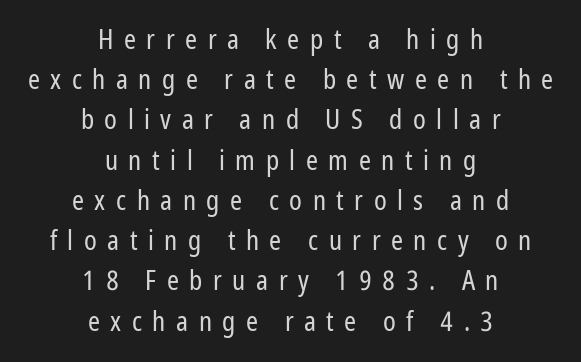
The paragraph has two soft edges and a firm central axis. The words here are not underlined. The passage shown has open, widely tracked lettering throughout. Tall strokes in this sample are plumb rather than angled. The rendering uses a moderate line-height, typical for paragraphs.
